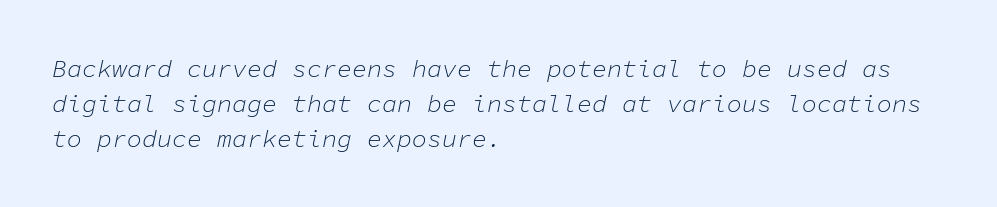
The specimen reads as italic at a glance. Glance below the letters and you will spot only blank space. The setting favours the left margin, as ordinary paragraphs usually do. Leading: standard. Counters stay open thanks to moderate or lighter strokes. Students, note that the glyphs here touch the page at normal intervals.
